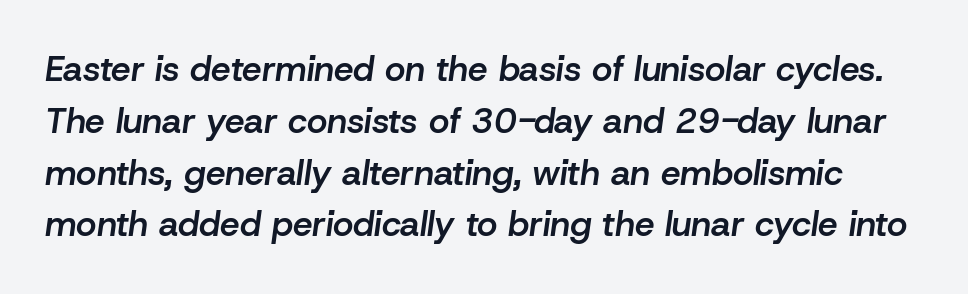
The image shows 35 px semibold type, italic (leaning right); set normal line spacing (1.48x), normal letter spacing, not underlined; low stroke contrast and a medium x-height.
